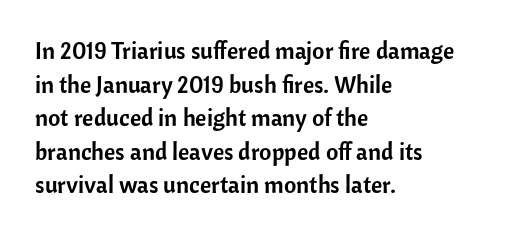
Q: Is the text italic (slanted)? A: No, it is upright.
Q: Is the text underlined? A: No.
Q: How is the paragraph aligned? A: Left-aligned.
Q: Is the spacing between letters normal or unusually wide? A: Normal.
Q: Is the spacing between lines tight, normal or loose? A: Normal.
